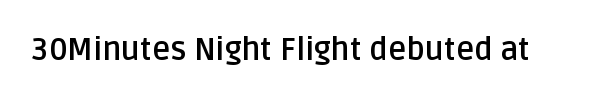
Q: Is the text bold? A: Yes.
Q: Is the text italic (slanted)? A: No, it is upright.
Q: Is the typeface a serif or a sans-serif typeface? A: Sans-serif.
Q: Is the text underlined? A: No.
Q: Is the spacing between letters normal or unusually wide? A: Normal.
Q: Width (condensed, normal, or wide)? A: Normal.
Q: Stroke contrast? A: Low.
Q: x-height? A: Large.
Q: Monospaced? A: No.
